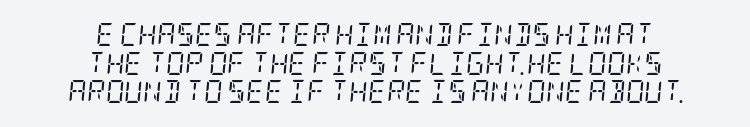
{"italic": "yes", "lean": "right", "slant_degrees": 5, "bold": "no", "underline": "no", "align": "center", "line_spacing_ratio": 1.24, "letter_spacing": "normal", "letter_spacing_em": 0.0, "glyph_px": 23}
